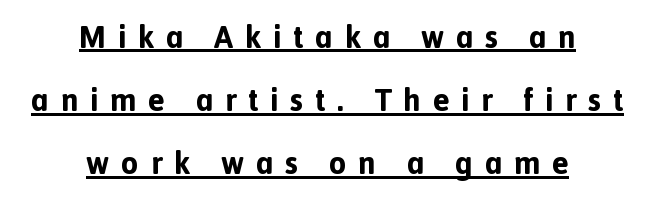
Strong, thick strokes mark this as bold type. The letters advance in unequal steps, a hallmark of proportional type. The passage is arranged like a title page — every line centered. Grotesque or geometric, the face here clearly has no serifs. A typesetter would mark this as roman, not italic. A typesetter would call this heavily tracked-out type.
